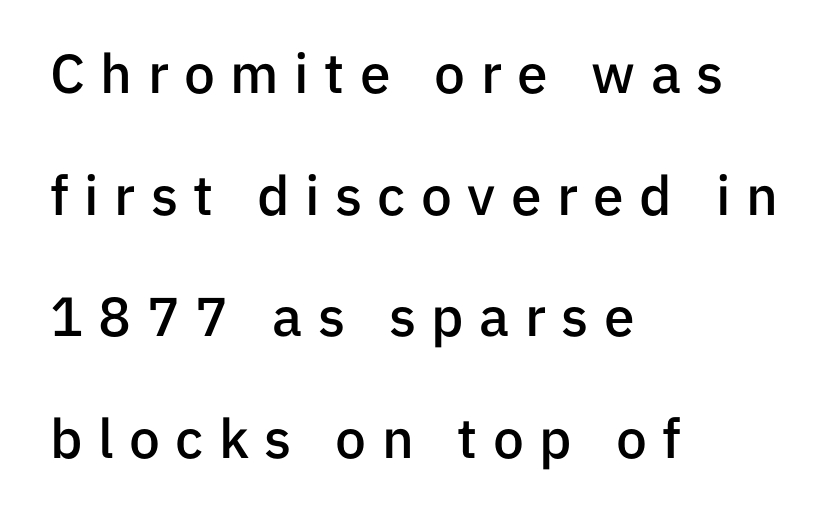
The image shows 55 px semibold sans-serif type, upright; set left-aligned, loose line spacing (2.21x), unusually wide letter spacing (+0.28 em), not underlined; low stroke contrast and a medium x-height.
